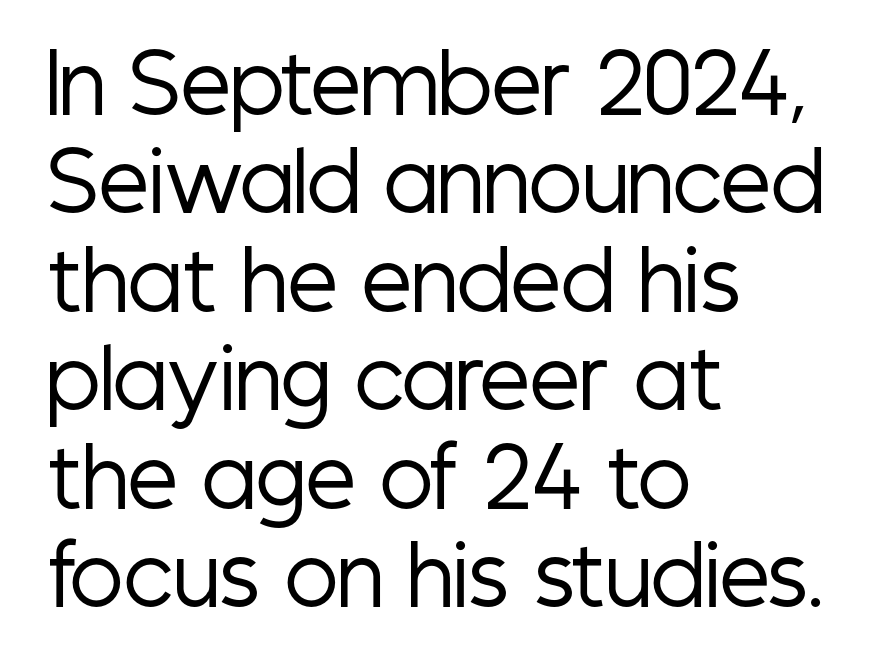
{"serif": "no", "italic": "no", "bold": "no", "weight": "regular", "width": "condensed", "stroke_contrast": "low", "x_height": "medium", "monospaced": "no", "underline": "no", "align": "left", "line_spacing_ratio": 1.23, "letter_spacing": "normal", "letter_spacing_em": 0.0, "glyph_px": 80}
